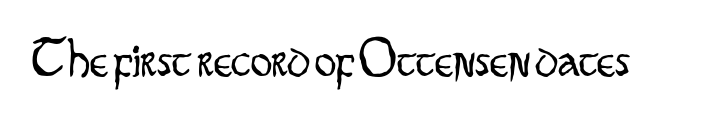
Q: Is the text bold? A: No.
Q: Is the text italic (slanted)? A: No, it is upright.
Q: Is the typeface a serif or a sans-serif typeface? A: Sans-serif.
Q: Is the text underlined? A: No.
Q: Is the spacing between letters normal or unusually wide? A: Normal.
Q: Width (condensed, normal, or wide)? A: Condensed.
Q: Stroke contrast? A: Low.
Q: x-height? A: Small.
Q: Monospaced? A: No.
